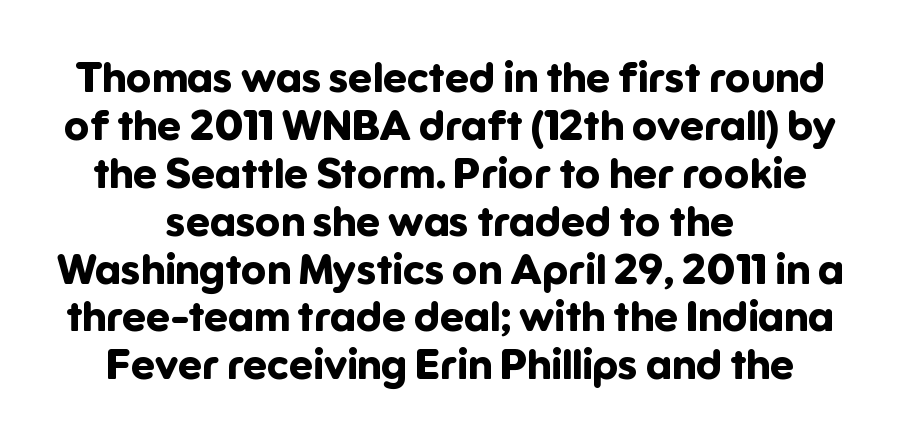
{"serif": "no", "italic": "no", "bold": "yes", "weight": "bold", "width": "normal", "stroke_contrast": "low", "x_height": "medium", "monospaced": "no", "underline": "no", "align": "center", "line_spacing": "tight", "line_spacing_ratio": 1.14, "letter_spacing": "normal", "letter_spacing_em": 0.0, "glyph_px": 42}
